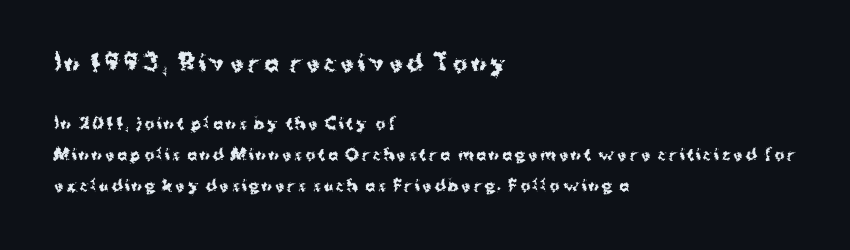
The image shows 22 px bold type, upright; set left-aligned, loose line spacing (2.07x), not underlined; the first (top) block is 1.47x larger.
